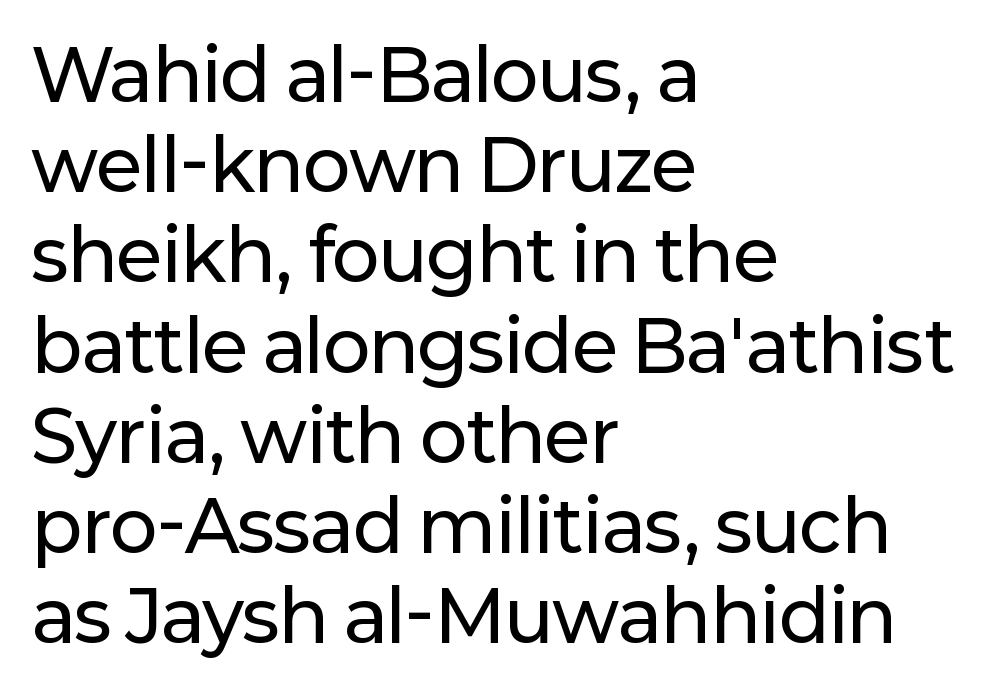
Each word holds together tightly as a unit, with standard inter-letter gaps. Is there any slant? The stems are plumb. Each letter keeps its own natural width here, so spacing adapts to shape. You can tell from the bare stems that sans-serif type was used. Only glyphs here, with clear space below each row.
